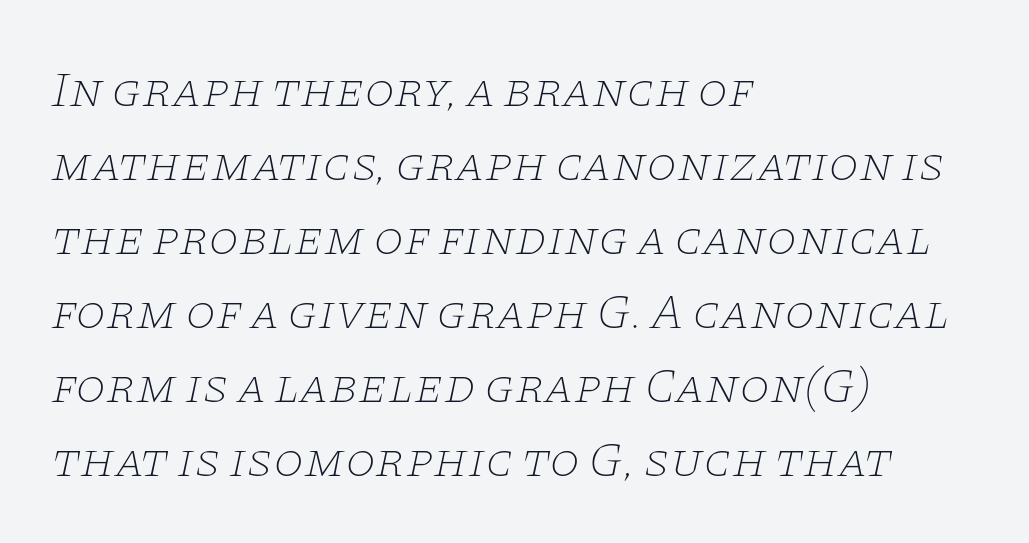
{"serif": "yes", "italic": "yes", "lean": "right", "slant_degrees": 11, "bold": "no", "weight": "thin", "width": "wide", "stroke_contrast": "low", "x_height": "large", "monospaced": "no", "underline": "no", "align": "left", "line_spacing": "normal", "line_spacing_ratio": 1.51, "letter_spacing": "normal", "letter_spacing_em": 0.0, "glyph_px": 49}
